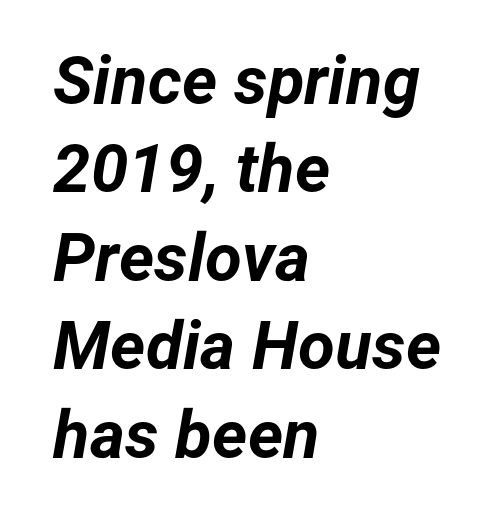
The image shows 67 px bold type, italic (leaning right); set left-aligned, normal line spacing (1.32x), normal letter spacing, not underlined; low stroke contrast and a medium x-height.
